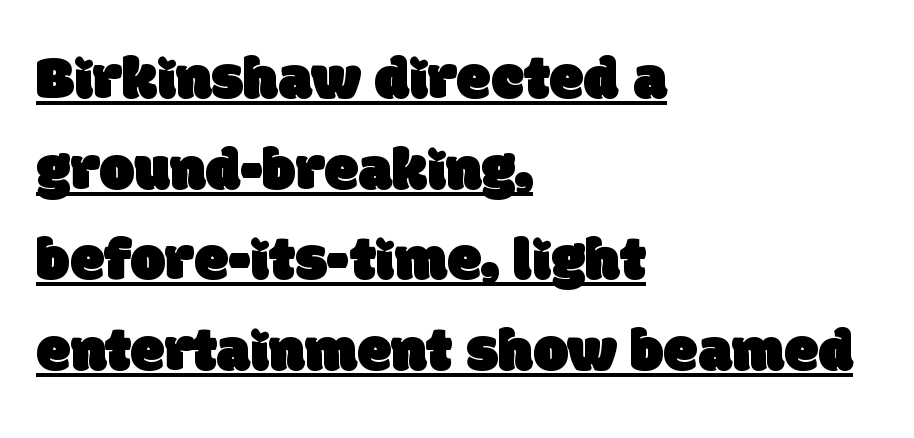
{"serif": "no", "width": "normal", "stroke_contrast": "low", "x_height": "large", "monospaced": "no", "underline": "yes", "align": "left", "line_spacing": "normal", "line_spacing_ratio": 1.46, "letter_spacing": "normal", "letter_spacing_em": 0.0, "glyph_px": 62}
